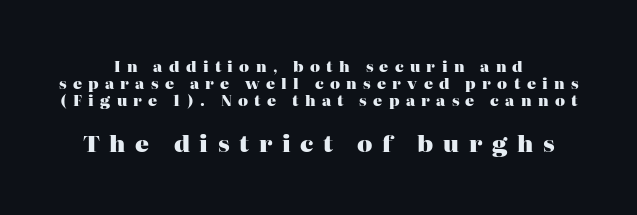
Q: Is the text bold? A: Yes.
Q: Is the text italic (slanted)? A: No, it is upright.
Q: Is the text underlined? A: No.
Q: How is the paragraph aligned? A: Centered.
Q: Is the spacing between letters normal or unusually wide? A: Unusually wide.
Q: Is the spacing between lines tight, normal or loose? A: Tight.
Q: Which block of text is set in a larger size, the first (top) or the second (bottom)? A: The second (bottom) one.
